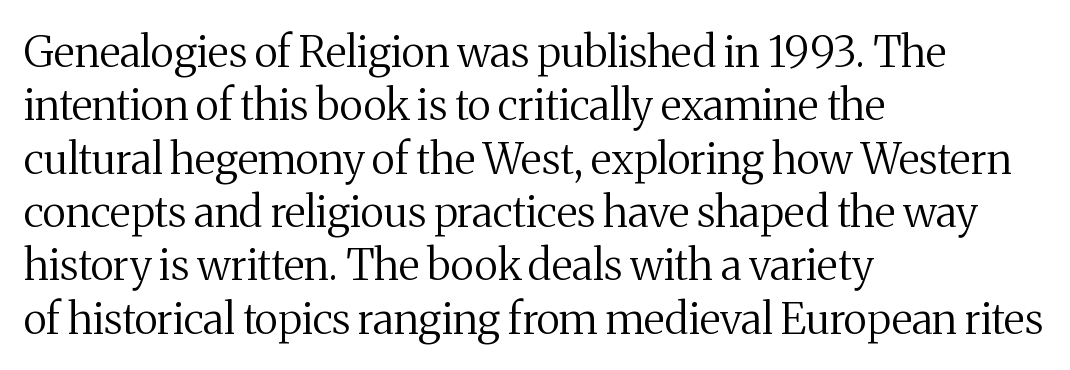
Q: Is the text bold? A: No.
Q: Is the text italic (slanted)? A: No, it is upright.
Q: Is the typeface a serif or a sans-serif typeface? A: Serif.
Q: Is the text underlined? A: No.
Q: How is the paragraph aligned? A: Left-aligned.
Q: Is the spacing between letters normal or unusually wide? A: Normal.
Q: Width (condensed, normal, or wide)? A: Normal.
Q: Stroke contrast? A: Medium.
Q: x-height? A: Medium.
Q: Monospaced? A: No.
